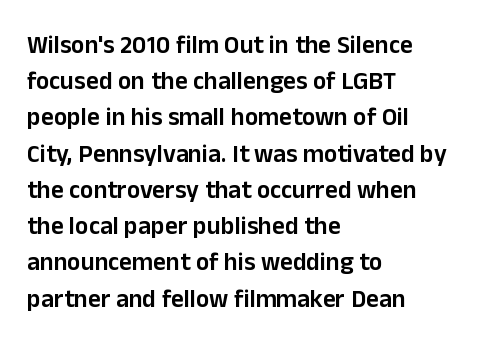
The image shows 25 px text type, upright; set left-aligned, normal line spacing (1.45x), normal letter spacing, not underlined.
